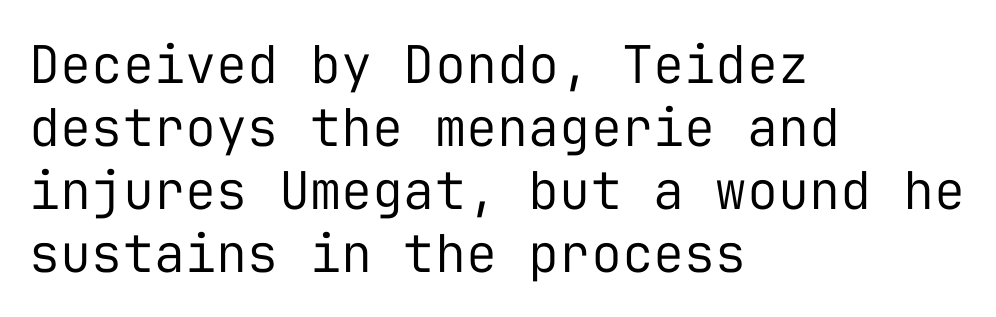
Reading down the block, your eye returns to a fixed left position each line. The text was rendered using a sans face with plain stroke endings. Think of a typewriter: that constant character pitch is what you see here. Nothing unusual about the tracking: characters are spaced as the font intends.
